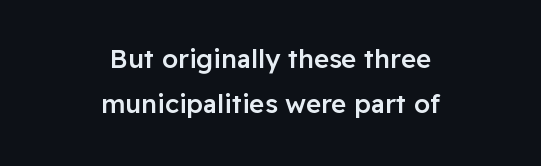
Q: Is the text bold? A: Semi-bold.
Q: Is the text italic (slanted)? A: No, it is upright.
Q: Is the text underlined? A: No.
Q: How is the paragraph aligned? A: Centered.
Q: Is the spacing between letters normal or unusually wide? A: Normal.
